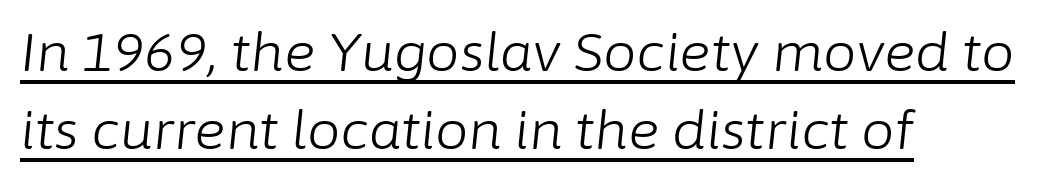
Slanted lettering throughout. Characters follow at the spacing the type designer built in. A typographer would call this underscored text. Baseline-to-baseline distance is the conventional proportion of letter height. The strokes carry an ordinary text weight at most.
